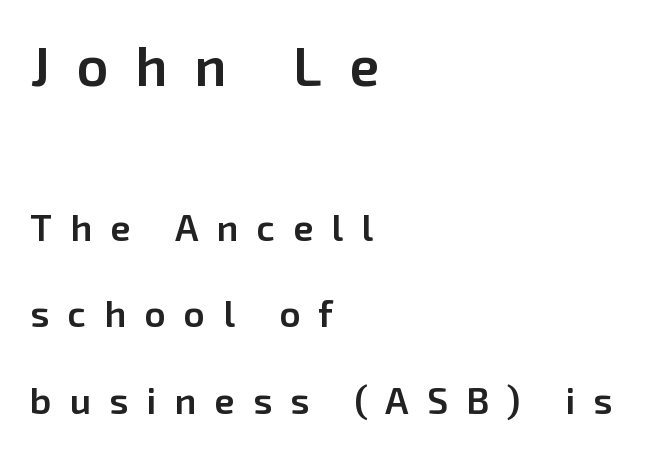
{"serif": "no", "italic": "no", "bold": "semi", "weight": "semibold", "width": "normal", "stroke_contrast": "low", "x_height": "medium", "monospaced": "no", "underline": "no", "align": "left", "line_spacing": "loose", "line_spacing_ratio": 2.34, "letter_spacing": "wide", "letter_spacing_em": 0.49, "larger_block": "first", "size_ratio": 1.49, "glyph_px": 55}
